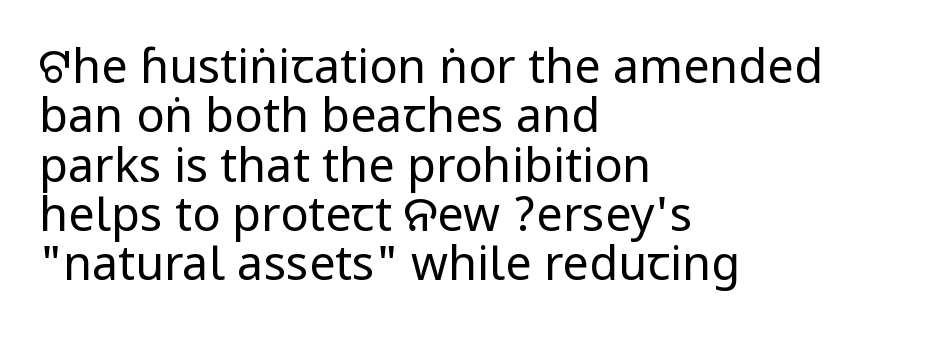
{"serif": "no", "italic": "no", "bold": "no", "weight": "regular", "width": "condensed", "stroke_contrast": "low", "underline": "no", "align": "left", "line_spacing": "tight", "line_spacing_ratio": 1.05, "letter_spacing": "normal", "letter_spacing_em": 0.0, "glyph_px": 47}
